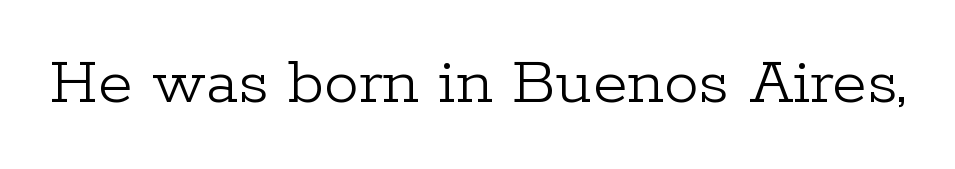
The image shows 70 px light serif type, upright; set normal letter spacing, not underlined; low stroke contrast and a medium x-height.
